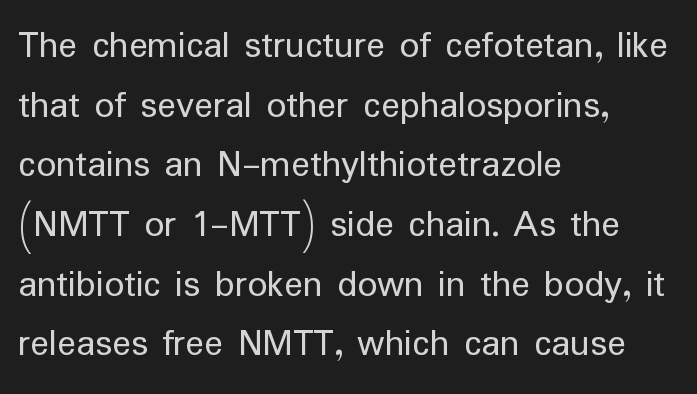
Note: no serifs on the glyphs. The rendering anchors every line to the left-hand side. Does the lettering tilt? It doesn't — this is upright. The horizontal fit of the characters is conventional and even. Letters have the restrained weight of plain body copy at most. The baseline area is clear.
